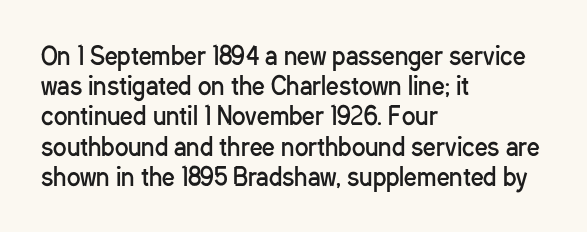
Q: Is the text bold? A: No.
Q: Is the text italic (slanted)? A: No, it is upright.
Q: Is the text underlined? A: No.
Q: How is the paragraph aligned? A: Left-aligned.
Q: Is the spacing between letters normal or unusually wide? A: Normal.
